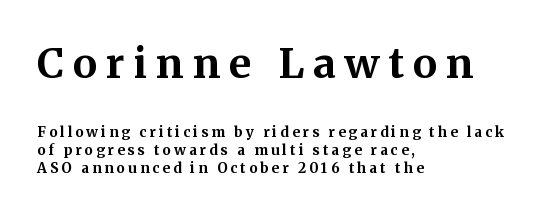
The image shows 41 px bold serif type, upright; set left-aligned, normal line spacing (1.29x), unusually wide letter spacing (+0.22 em), not underlined; the first (top) block is 2.93x larger; medium stroke contrast and a medium x-height.
